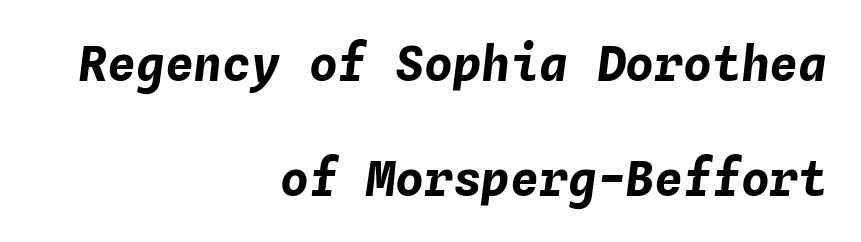
The image shows 48 px bold type, italic (leaning right), monospaced; set right-aligned, loose line spacing (2.39x), normal letter spacing, not underlined; low stroke contrast and a medium x-height.
